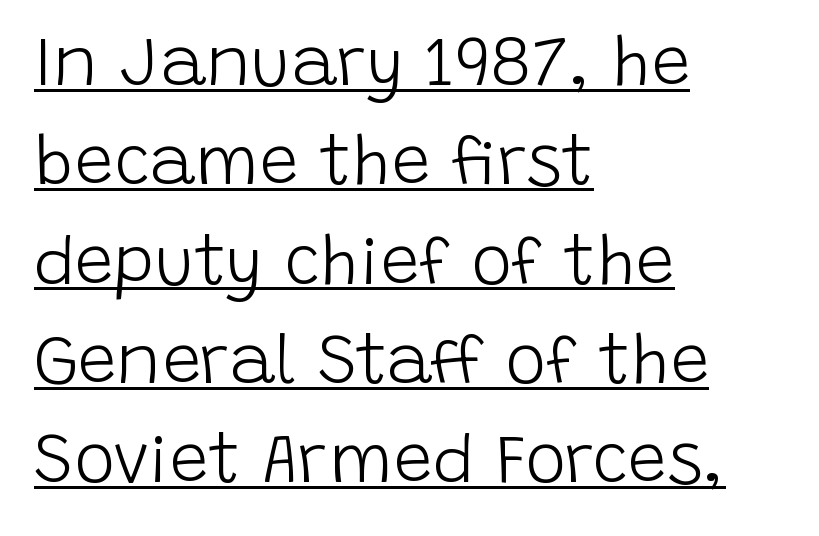
{"serif": "no", "italic": "no", "bold": "no", "weight": "light", "width": "normal", "stroke_contrast": "low", "x_height": "large", "monospaced": "no", "underline": "yes", "align": "left", "line_spacing": "normal", "line_spacing_ratio": 1.44, "letter_spacing": "normal", "letter_spacing_em": 0.0, "glyph_px": 69}
